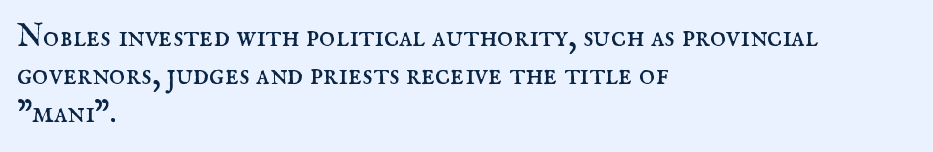
Heft: none added — not bold. If you drew a line through each stem, it would be perfectly vertical. Honestly, there is no underline to notice here at all. Think of a printed novel: that variable character pitch is what you see here. Standard letterfit; no display-style spreading of the glyphs.
